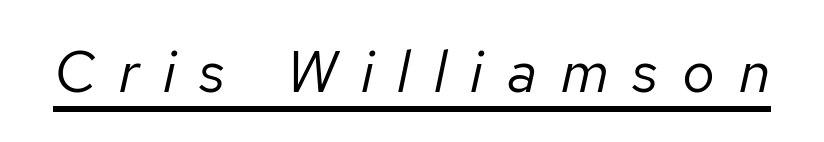
{"italic": "yes", "lean": "right", "slant_degrees": 12, "bold": "no", "weight": "regular", "width": "normal", "stroke_contrast": "low", "x_height": "medium", "monospaced": "no", "underline": "yes", "letter_spacing": "wide", "letter_spacing_em": 0.41, "glyph_px": 58}
